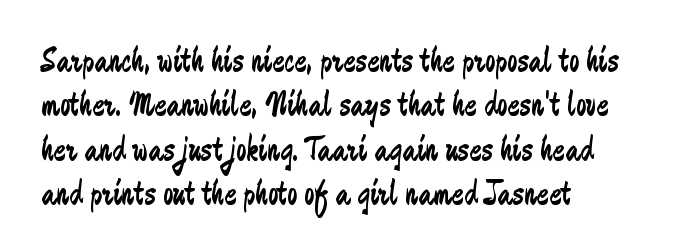
Think standard paragraph weight, or any step lighter than that. Spacing between characters is what you'd get straight out of the box. To sum up the face: it is a sans, with no serifs. The passage shown is typed in a proportional face where columns would drift.
